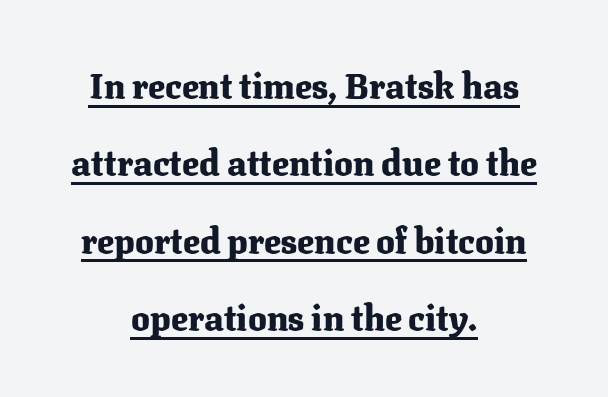
Q: Is the text bold? A: Yes.
Q: Is the text italic (slanted)? A: No, it is upright.
Q: Is the typeface a serif or a sans-serif typeface? A: Serif.
Q: Is the text underlined? A: Yes.
Q: How is the paragraph aligned? A: Centered.
Q: Is the spacing between letters normal or unusually wide? A: Normal.
Q: Is the spacing between lines tight, normal or loose? A: Loose.
Q: Width (condensed, normal, or wide)? A: Normal.
Q: Stroke contrast? A: Medium.
Q: x-height? A: Medium.
Q: Monospaced? A: No.
